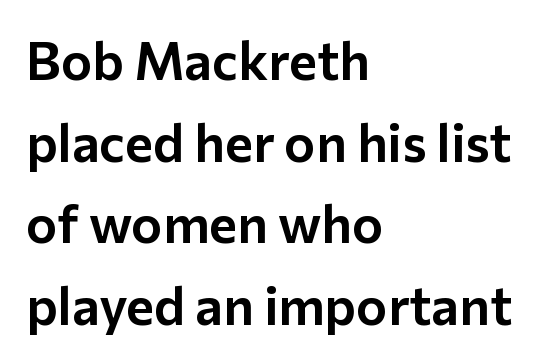
The image shows 53 px sans-serif type, upright; set left-aligned, normal line spacing (1.54x), normal letter spacing, not underlined; low stroke contrast and a medium x-height.
